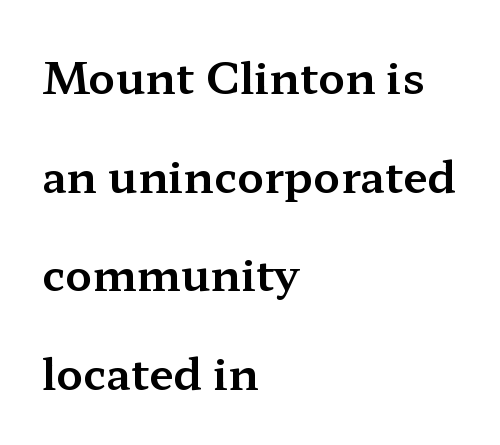
{"serif": "yes", "italic": "no", "width": "wide", "stroke_contrast": "medium", "x_height": "medium", "monospaced": "no", "underline": "no", "align": "left", "line_spacing": "loose", "line_spacing_ratio": 2.24, "letter_spacing": "normal", "letter_spacing_em": 0.0, "glyph_px": 44}
